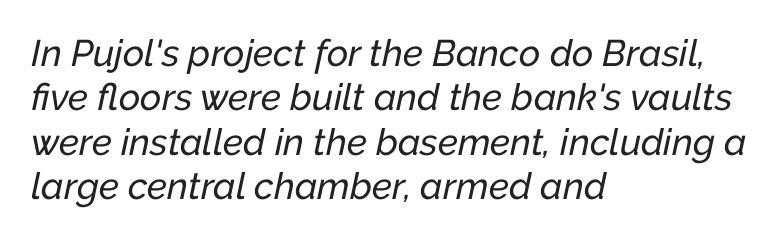
Quick note: italic. Beneath every word, the page is bare. Honestly, the letter spacing is just normal — you wouldn't notice it. Which margin do the lines hug? The left one — the right edge is uneven. Here the designer chose a conventional face with non-uniform glyph widths.
